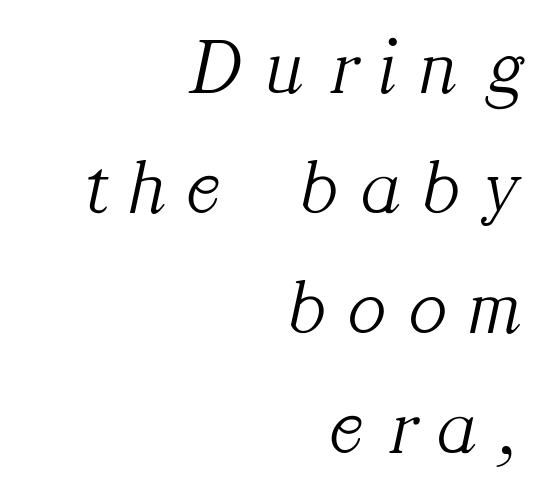
The image shows 79 px light serif type, italic (leaning right); set right-aligned, normal line spacing (1.52x), unusually wide letter spacing (+0.31 em), not underlined; medium stroke contrast and a medium x-height.
